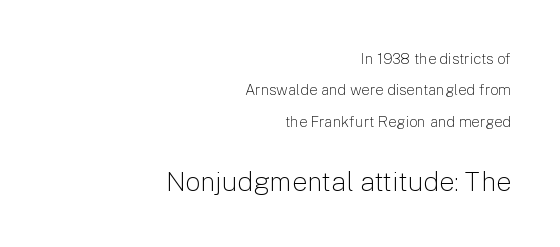
The image shows 27 px text type, upright; set right-aligned, loose line spacing (2.09x), normal letter spacing, not underlined; the second (bottom) block is 1.8x larger.
